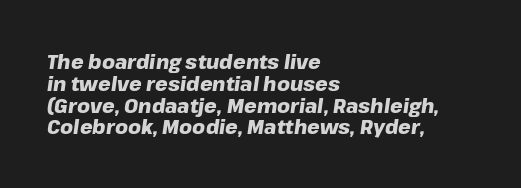
If you measured baseline to baseline, you'd find a short distance. The words here are not underlined. A classic flush-left, rag-right setting is used for this passage. You could call the tracking neutral — neither tight nor loose.
